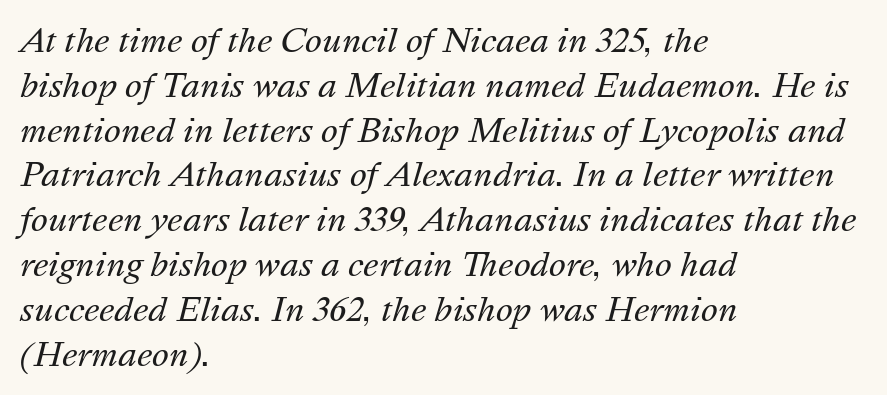
The image shows 32 px regular-weight type, italic (leaning right); set left-aligned, normal line spacing (1.4x), normal letter spacing, not underlined; medium stroke contrast and a medium x-height.
